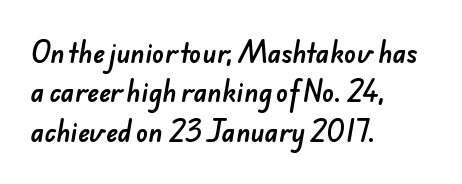
{"underline": "no", "align": "left", "line_spacing": "normal", "line_spacing_ratio": 1.58, "letter_spacing": "normal", "letter_spacing_em": 0.0, "glyph_px": 25}
